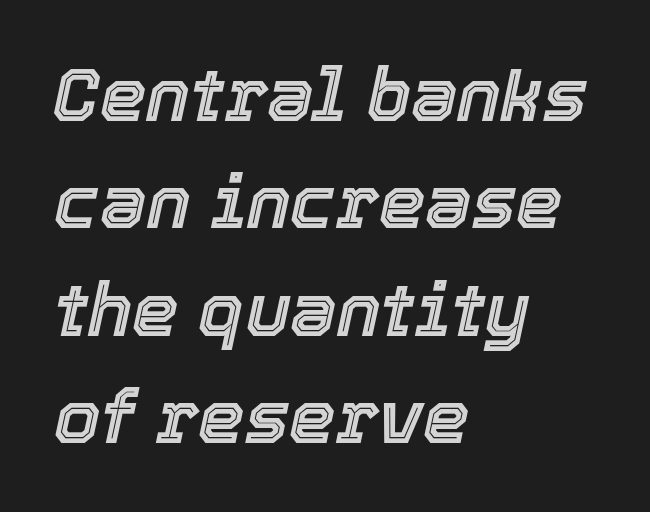
{"italic": "yes", "lean": "right", "slant_degrees": 12, "width": "normal", "x_height": "medium", "monospaced": "no", "underline": "no", "align": "left", "line_spacing": "normal", "line_spacing_ratio": 1.45, "letter_spacing": "normal", "letter_spacing_em": 0.0, "glyph_px": 74}
